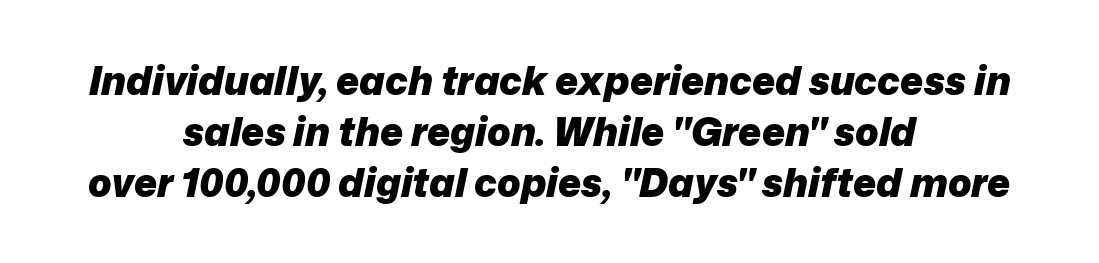
{"italic": "yes", "lean": "right", "slant_degrees": 12, "bold": "yes", "weight": "heavy", "width": "normal", "stroke_contrast": "low", "x_height": "medium", "monospaced": "no", "underline": "no", "align": "center", "line_spacing": "normal", "line_spacing_ratio": 1.31, "letter_spacing": "normal", "letter_spacing_em": 0.0, "glyph_px": 39}
